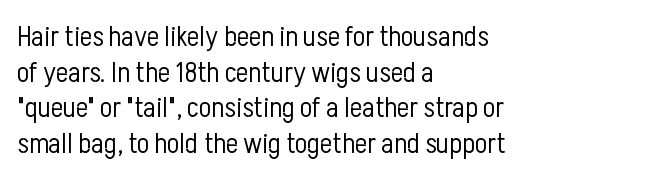
This sample uses an upright cut, with every glyph sitting square on the baseline. Character widths vary here, with narrow letters taking less room than wide ones. Serifs: no, the terminals of the letterforms are clean. Glance below the letters and you will spot only blank space.
